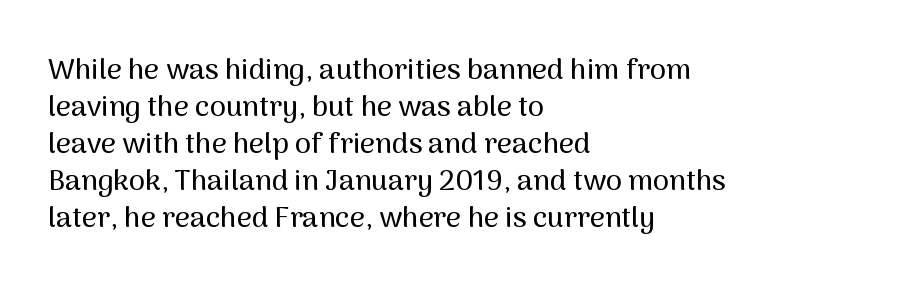
Q: Is the text italic (slanted)? A: No, it is upright.
Q: Is the typeface a serif or a sans-serif typeface? A: Sans-serif.
Q: Is the text underlined? A: No.
Q: How is the paragraph aligned? A: Left-aligned.
Q: Is the spacing between letters normal or unusually wide? A: Normal.
Q: Is the spacing between lines tight, normal or loose? A: Normal.
Q: Width (condensed, normal, or wide)? A: Normal.
Q: Stroke contrast? A: Medium.
Q: x-height? A: Medium.
Q: Monospaced? A: No.
